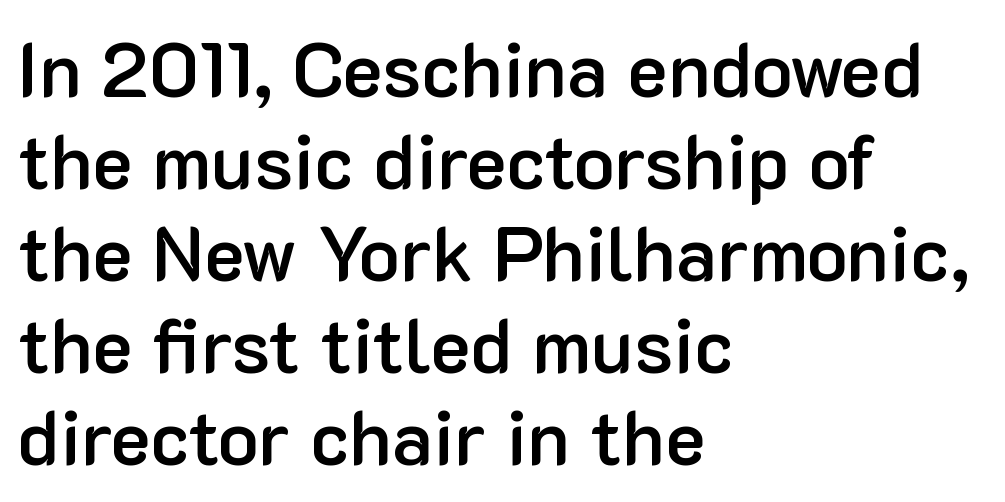
Q: Is the text bold? A: Semi-bold.
Q: Is the text italic (slanted)? A: No, it is upright.
Q: Is the typeface a serif or a sans-serif typeface? A: Sans-serif.
Q: Is the text underlined? A: No.
Q: How is the paragraph aligned? A: Left-aligned.
Q: Is the spacing between letters normal or unusually wide? A: Normal.
Q: Width (condensed, normal, or wide)? A: Normal.
Q: Stroke contrast? A: Low.
Q: x-height? A: Medium.
Q: Monospaced? A: No.
